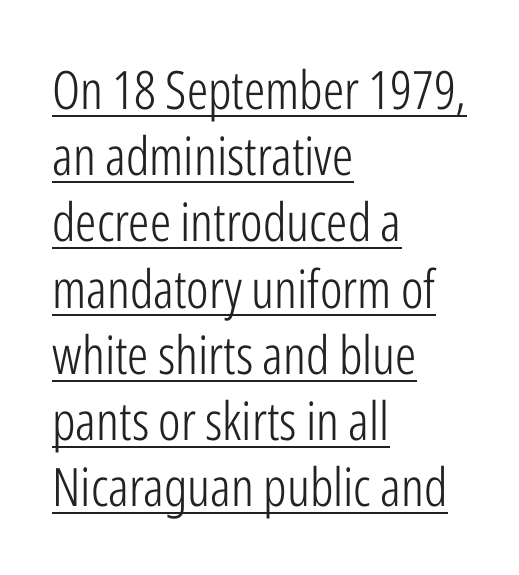
{"serif": "no", "italic": "no", "bold": "no", "weight": "light", "width": "condensed", "stroke_contrast": "low", "x_height": "medium", "monospaced": "no", "underline": "yes", "align": "left", "line_spacing": "normal", "line_spacing_ratio": 1.25, "letter_spacing": "normal", "letter_spacing_em": 0.0, "glyph_px": 53}
